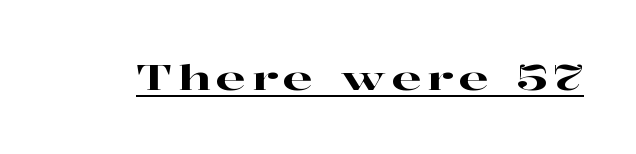
{"serif": "yes", "italic": "no", "width": "wide", "stroke_contrast": "high", "x_height": "medium", "monospaced": "no", "underline": "yes", "glyph_px": 35}
